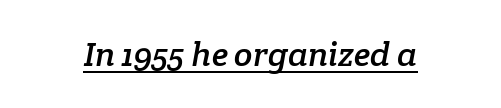
{"serif": "yes", "width": "normal", "stroke_contrast": "low", "x_height": "medium", "monospaced": "no", "underline": "yes", "letter_spacing": "normal", "letter_spacing_em": 0.0, "glyph_px": 34}
